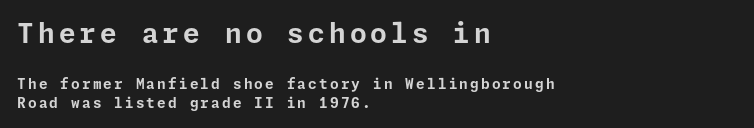
This is heavy type, rendered in bold. Regarding leading, the lines here are spaced in the standard way. Bigger letters appear in the top chunk; the bottom chunk is reduced. Horizontal alignment here is leftward, the default for most running prose. Is there any slant? The stems are plumb. Check under the words: just untouched page.
